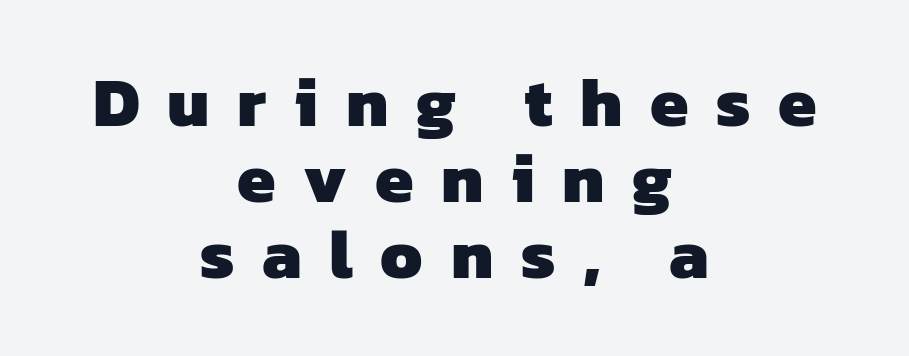
The image shows 69 px heavy sans-serif type; set centered, tight line spacing (1.1x), unusually wide letter spacing (+0.4 em), not underlined; low stroke contrast and a medium x-height.
